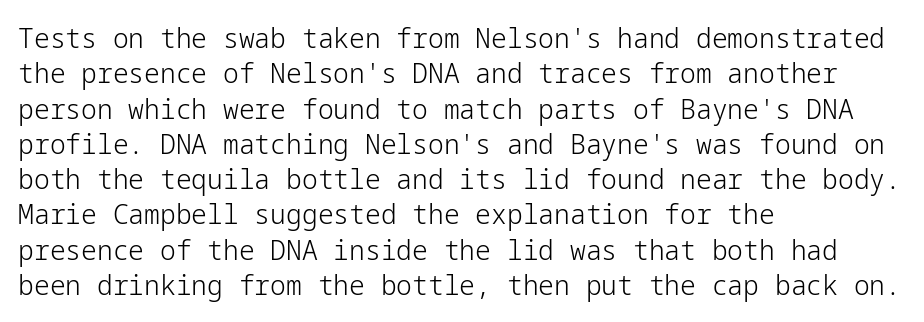
{"serif": "no", "italic": "no", "bold": "no", "weight": "light", "width": "normal", "stroke_contrast": "low", "x_height": "medium", "underline": "no", "align": "left", "line_spacing": "normal", "line_spacing_ratio": 1.26, "letter_spacing": "normal", "letter_spacing_em": 0.0, "glyph_px": 28}
